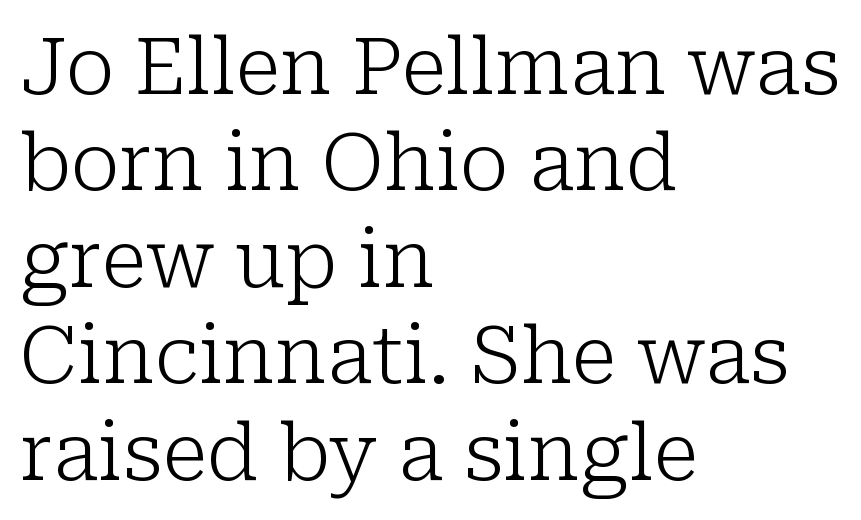
{"serif": "yes", "italic": "no", "bold": "no", "weight": "light", "width": "normal", "stroke_contrast": "low", "x_height": "medium", "monospaced": "no", "underline": "no", "align": "left", "line_spacing_ratio": 1.22, "letter_spacing": "normal", "letter_spacing_em": 0.0, "glyph_px": 79}
